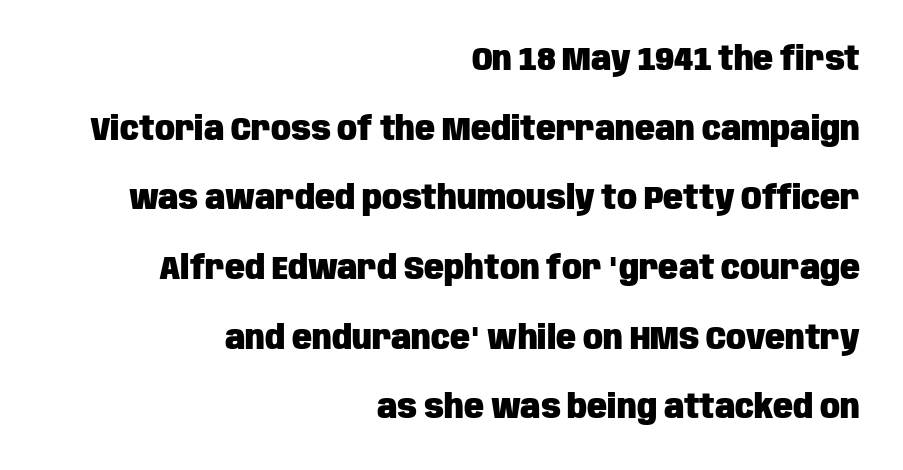
The face used here is proportionally spaced, like ordinary book or web type. Nobody drew a line under any word here. Alignment: flush right. The line texture is even and compact thanks to regular tracking.
